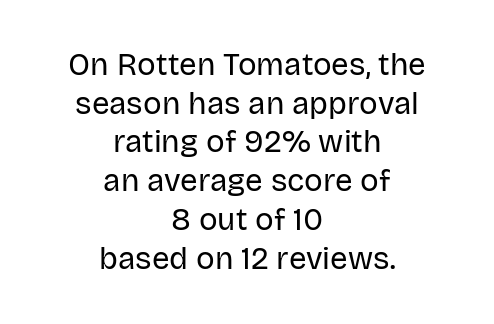
Anything drawn beneath the words? Only blank space. Designer's note — italics off, roman on. Words appear dense and cohesive because spacing is normal. Think of a printed novel: that variable character pitch is what you see here. The letters look calm and open, with moderate or lighter stems. Students, observe: this is what conventionally led text looks like.
